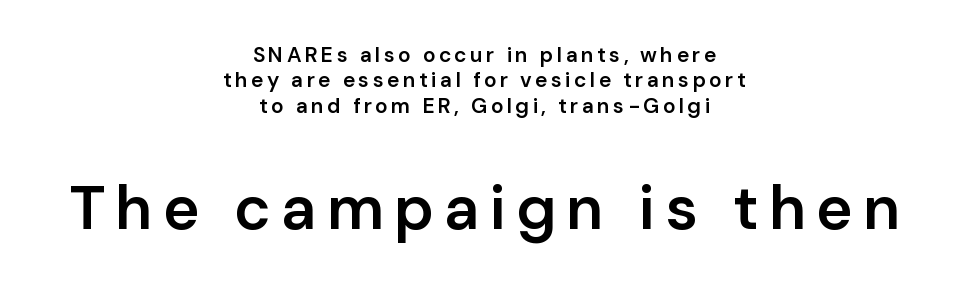
The image shows 62 px semibold sans-serif type, upright; set centered, line spacing 1.21x, not underlined; the second (bottom) block is 2.95x larger; low stroke contrast and a medium x-height.
